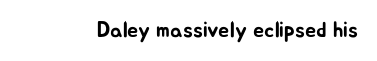
The image shows 22 px text type, upright; set normal letter spacing, not underlined.
